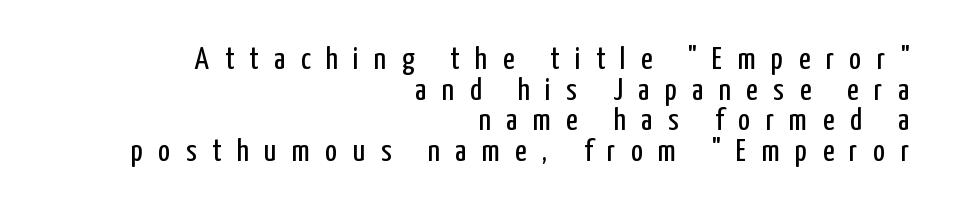
Q: Is the text bold? A: No.
Q: Is the text italic (slanted)? A: No, it is upright.
Q: Is the typeface a serif or a sans-serif typeface? A: Sans-serif.
Q: Is the text underlined? A: No.
Q: How is the paragraph aligned? A: Right-aligned.
Q: Is the spacing between letters normal or unusually wide? A: Unusually wide.
Q: Is the spacing between lines tight, normal or loose? A: Tight.
Q: Width (condensed, normal, or wide)? A: Condensed.
Q: Stroke contrast? A: Low.
Q: x-height? A: Medium.
Q: Monospaced? A: No.
